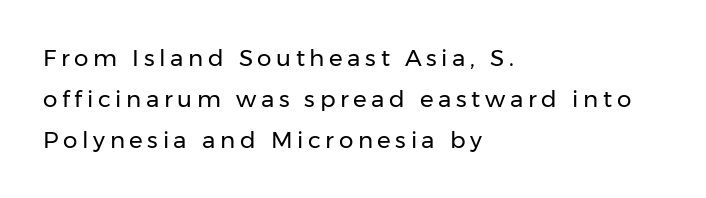
Q: Is the text bold? A: No.
Q: Is the text italic (slanted)? A: No, it is upright.
Q: Is the text underlined? A: No.
Q: How is the paragraph aligned? A: Left-aligned.
Q: Is the spacing between letters normal or unusually wide? A: Unusually wide.
